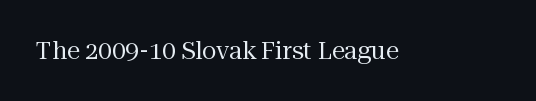
{"italic": "no", "bold": "no", "underline": "no", "letter_spacing": "normal", "letter_spacing_em": 0.0, "glyph_px": 24}
